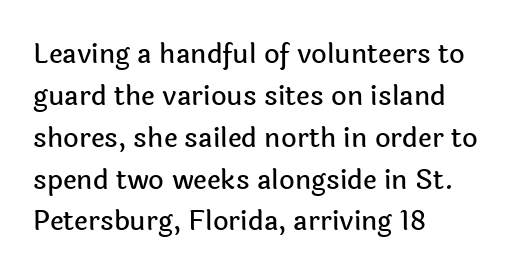
Q: Is the text italic (slanted)? A: No, it is upright.
Q: Is the text underlined? A: No.
Q: How is the paragraph aligned? A: Left-aligned.
Q: Is the spacing between letters normal or unusually wide? A: Normal.
Q: Is the spacing between lines tight, normal or loose? A: Normal.
